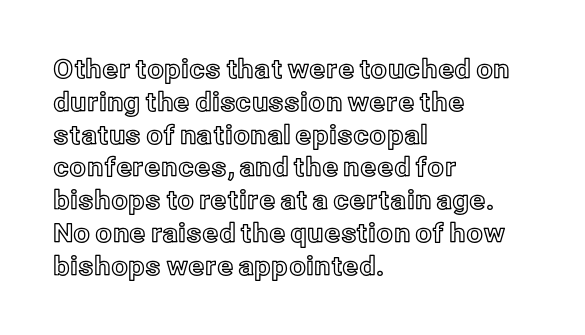
{"italic": "no", "underline": "no", "align": "left", "line_spacing": "normal", "line_spacing_ratio": 1.26, "letter_spacing": "normal", "letter_spacing_em": 0.0, "glyph_px": 26}
